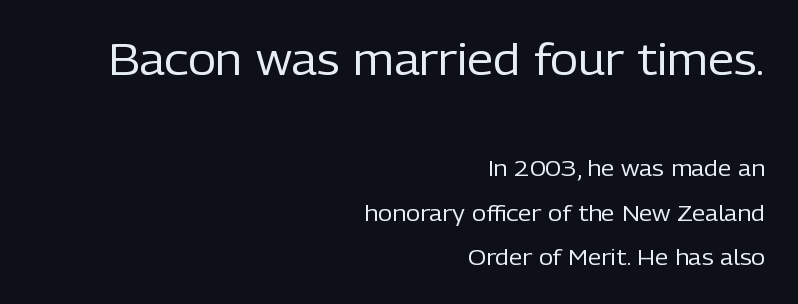
Q: Is the text bold? A: No.
Q: Is the text italic (slanted)? A: No, it is upright.
Q: Is the typeface a serif or a sans-serif typeface? A: Sans-serif.
Q: Is the text underlined? A: No.
Q: How is the paragraph aligned? A: Right-aligned.
Q: Is the spacing between letters normal or unusually wide? A: Normal.
Q: Is the spacing between lines tight, normal or loose? A: Loose.
Q: Which block of text is set in a larger size, the first (top) or the second (bottom)? A: The first (top) one.
Q: Width (condensed, normal, or wide)? A: Normal.
Q: Stroke contrast? A: Low.
Q: x-height? A: Medium.
Q: Monospaced? A: No.
